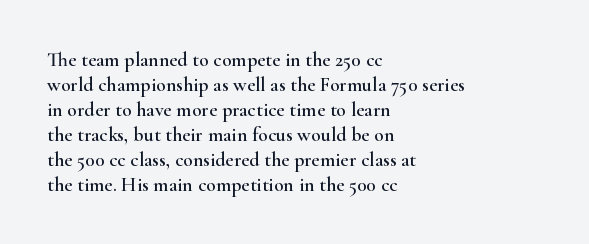
The space between consecutive lines is moderate. The area under the type is left untouched. The letters sit at their default tracking, neither squeezed nor spread. If you drew a line through each stem, it would be perfectly vertical. This rendering uses left alignment, leaving the right contour irregular.
